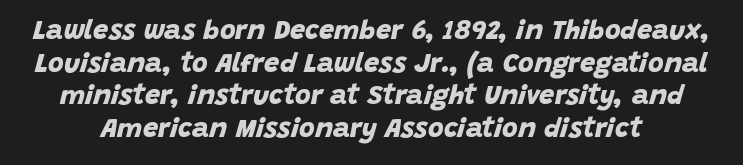
Set as a true bold cut, around the 700 mark. Clear beneath every line of the passage. Nobody touched the tracking dial on this one.
